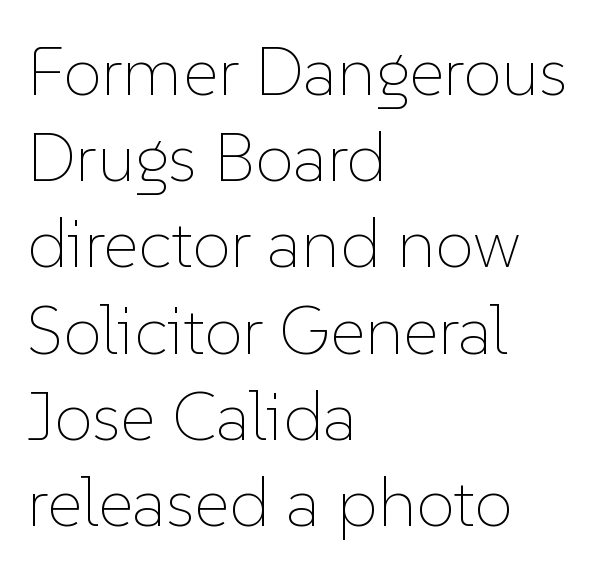
Every row of glyphs begins at an identical x-position on the left. The rendering uses natural spacing where letterforms have individual widths. The face looks like a standard text weight, possibly lighter. Successive baselines arrive at the customary interval. Unlike italic type, these characters show no tilt at all. Each row of text sits above clean, open space.
